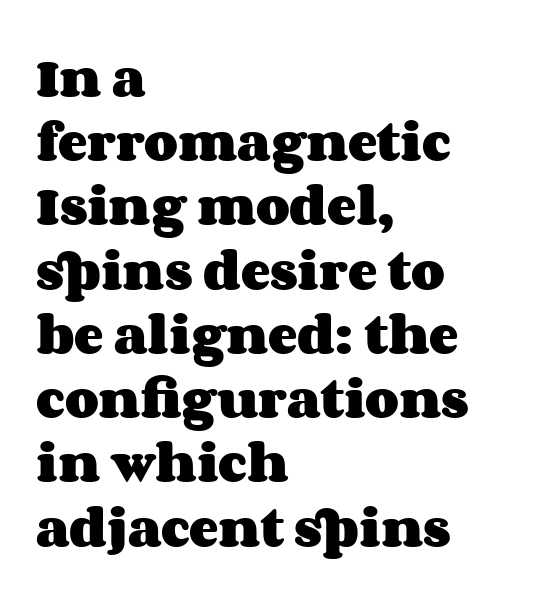
Q: Is the text bold? A: Yes.
Q: Is the text italic (slanted)? A: No, it is upright.
Q: Is the text underlined? A: No.
Q: How is the paragraph aligned? A: Left-aligned.
Q: Is the spacing between letters normal or unusually wide? A: Normal.
Q: Is the spacing between lines tight, normal or loose? A: Normal.
Q: Width (condensed, normal, or wide)? A: Wide.
Q: Stroke contrast? A: Medium.
Q: x-height? A: Large.
Q: Monospaced? A: No.
